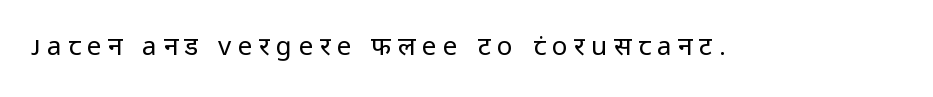
The image shows 26 px text type, upright; set unusually wide letter spacing (+0.25 em), not underlined.
